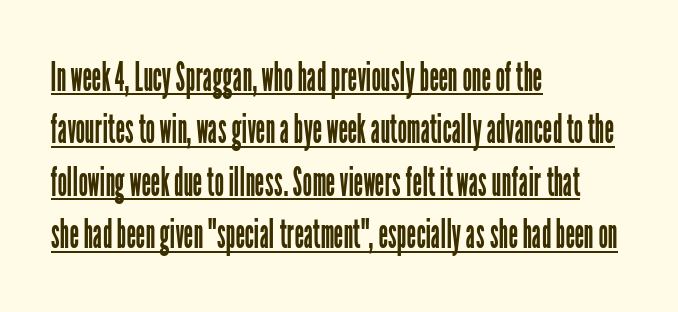
Q: Is the text bold? A: No.
Q: Is the text italic (slanted)? A: No, it is upright.
Q: Is the typeface a serif or a sans-serif typeface? A: Sans-serif.
Q: Is the text underlined? A: Yes.
Q: How is the paragraph aligned? A: Left-aligned.
Q: Is the spacing between letters normal or unusually wide? A: Normal.
Q: Is the spacing between lines tight, normal or loose? A: Normal.
Q: Width (condensed, normal, or wide)? A: Condensed.
Q: Stroke contrast? A: Low.
Q: x-height? A: Medium.
Q: Monospaced? A: No.
